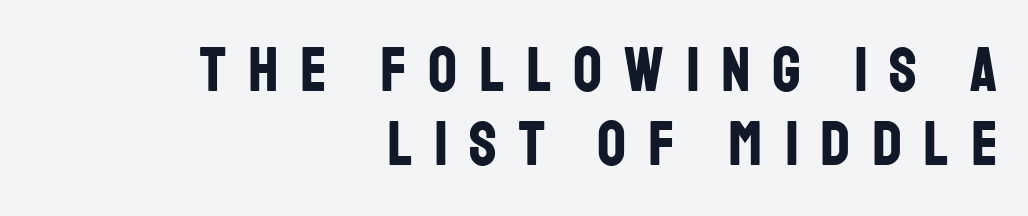
The face used here is proportionally spaced, like ordinary book or web type. Visually the block forms a straight wall on the right and a jagged coastline on the left. What kind of face is this? One without serifs — a sans. These lines were composed using upright roman letters. Is the letter spacing exaggerated? Yes — the characters are pushed far apart.
